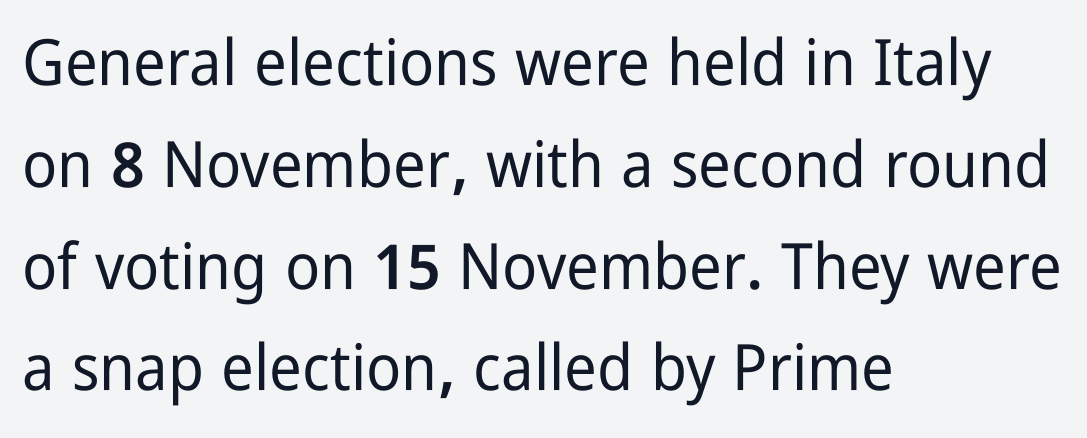
{"serif": "no", "italic": "no", "width": "condensed", "stroke_contrast": "low", "x_height": "medium", "monospaced": "no", "underline": "no", "align": "left", "line_spacing": "normal", "line_spacing_ratio": 1.59, "letter_spacing": "normal", "letter_spacing_em": 0.0, "glyph_px": 64}
